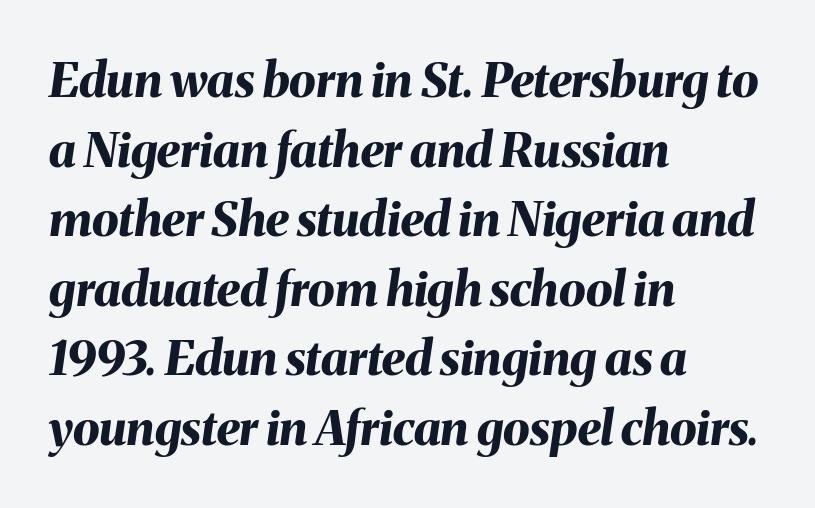
The image shows 48 px bold type, italic (leaning right); set left-aligned, normal line spacing (1.45x), normal letter spacing, not underlined; medium stroke contrast and a medium x-height.
